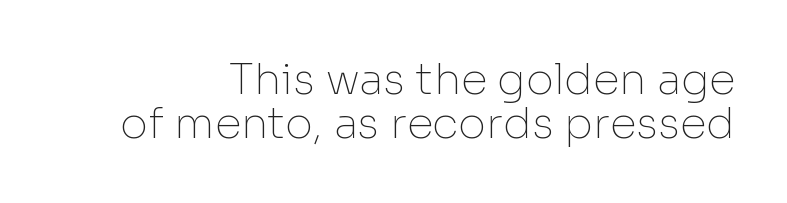
The image shows 43 px thin sans-serif type, upright; set right-aligned, tight line spacing (1.02x), normal letter spacing, not underlined; low stroke contrast and a medium x-height.
